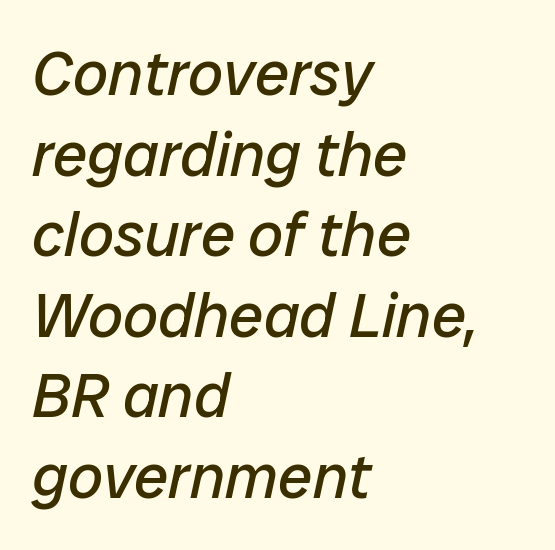
Think of a printed novel: that variable character pitch is what you see here. Weight: regular or lighter. The designer left line spacing at the default. The gap between lines stays unmarked. An italicized treatment has been applied to the whole sample.
